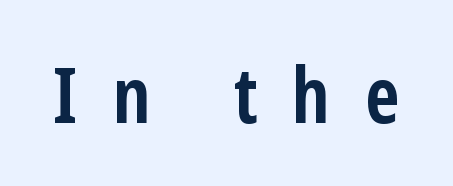
Q: Is the text bold? A: Yes.
Q: Is the text italic (slanted)? A: No, it is upright.
Q: Is the typeface a serif or a sans-serif typeface? A: Sans-serif.
Q: Is the text underlined? A: No.
Q: Is the spacing between letters normal or unusually wide? A: Unusually wide.
Q: Width (condensed, normal, or wide)? A: Condensed.
Q: Stroke contrast? A: Low.
Q: x-height? A: Medium.
Q: Monospaced? A: No.
